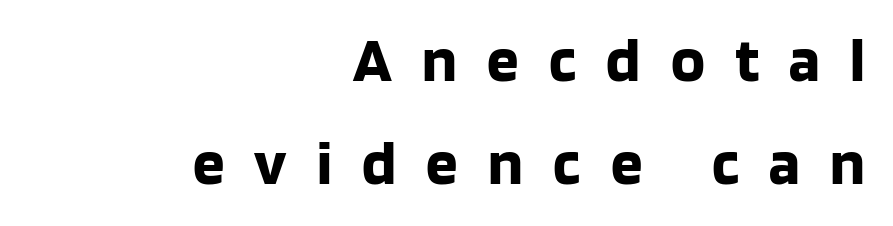
The image shows 63 px bold sans-serif type, upright; set right-aligned, normal line spacing (1.63x), unusually wide letter spacing (+0.48 em), not underlined; low stroke contrast and a large x-height.
